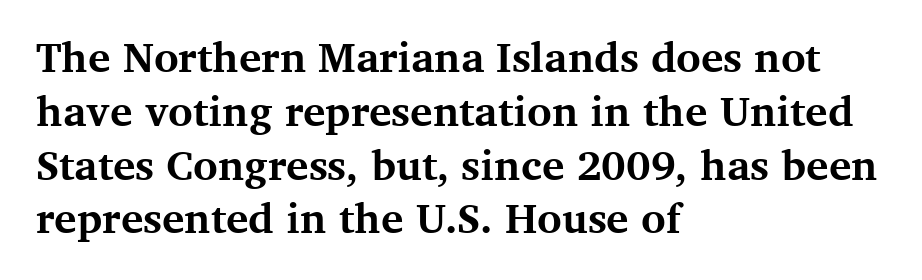
Quick note: not italic, upright. You'd pick this weight for a headline — it's a proper bold. The ragged edge is on the right, which tells us the setting is flush left. The face used here is rendered with its standard letterfit.
